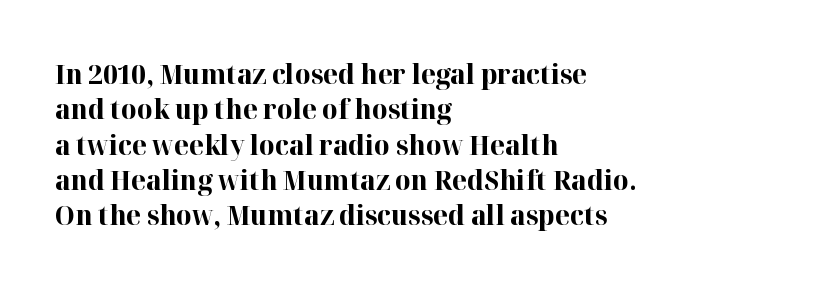
{"italic": "no", "bold": "yes", "underline": "no", "align": "left", "line_spacing": "normal", "line_spacing_ratio": 1.31, "letter_spacing": "normal", "letter_spacing_em": 0.0, "glyph_px": 27}
